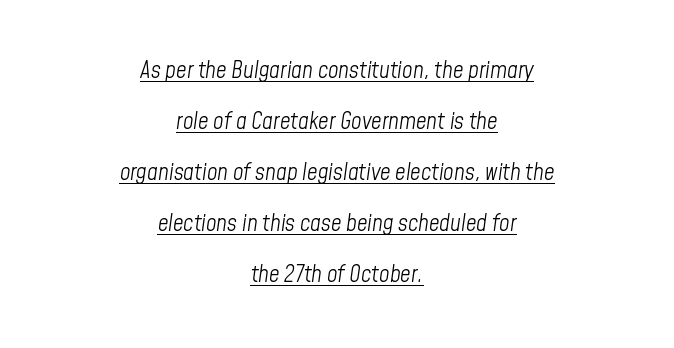
{"italic": "yes", "lean": "right", "slant_degrees": 8, "bold": "no", "underline": "yes", "align": "center", "line_spacing": "loose", "line_spacing_ratio": 2.22, "letter_spacing": "normal", "letter_spacing_em": 0.0, "glyph_px": 23}
